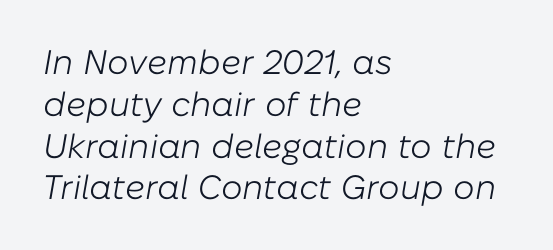
{"italic": "yes", "lean": "right", "slant_degrees": 10, "bold": "no", "weight": "light", "width": "normal", "stroke_contrast": "low", "x_height": "medium", "monospaced": "no", "underline": "no", "align": "left", "line_spacing_ratio": 1.23, "letter_spacing": "normal", "letter_spacing_em": 0.0, "glyph_px": 34}
